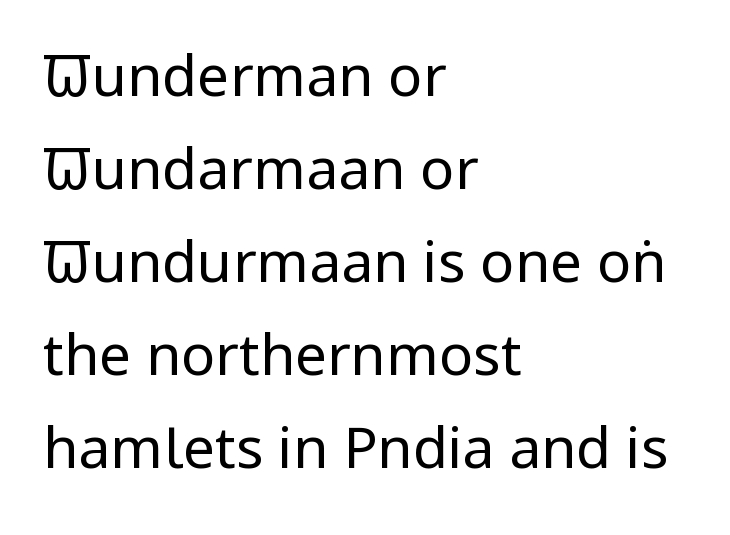
The image shows 57 px regular-weight, condensed sans-serif type, upright; set left-aligned, normal line spacing (1.63x), normal letter spacing, not underlined; low stroke contrast and a large x-height.
